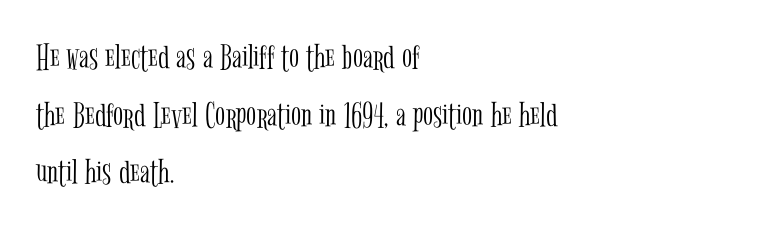
{"serif": "yes", "italic": "no", "bold": "no", "weight": "light", "width": "condensed", "stroke_contrast": "low", "x_height": "medium", "monospaced": "no", "underline": "no", "align": "left", "line_spacing": "normal", "line_spacing_ratio": 1.56, "letter_spacing": "normal", "letter_spacing_em": 0.0, "glyph_px": 37}
